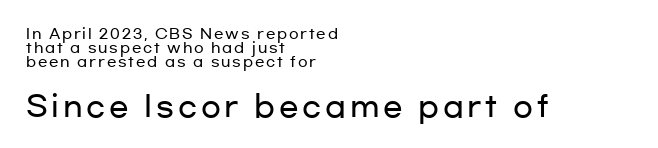
The image shows 29 px wide sans-serif type, upright; set left-aligned, tight line spacing (1.0x), not underlined; the second (bottom) block is 2.07x larger; low stroke contrast and a medium x-height.
